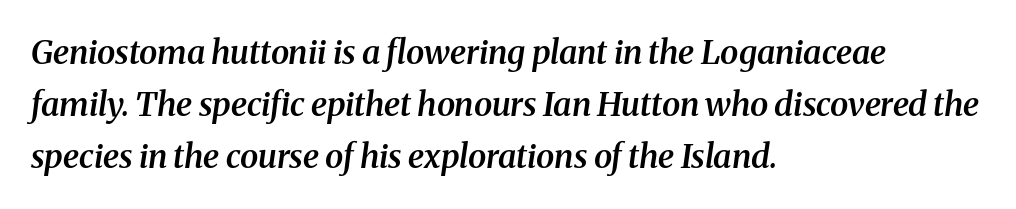
{"serif": "yes", "italic": "yes", "lean": "right", "slant_degrees": 8, "bold": "semi", "weight": "semibold", "width": "normal", "stroke_contrast": "medium", "x_height": "medium", "monospaced": "no", "underline": "no", "align": "left", "line_spacing": "normal", "line_spacing_ratio": 1.57, "letter_spacing": "normal", "letter_spacing_em": 0.0, "glyph_px": 33}
